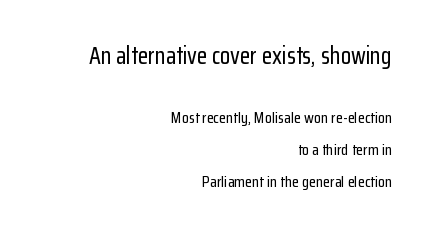
{"italic": "no", "underline": "no", "align": "right", "line_spacing": "loose", "line_spacing_ratio": 2.02, "letter_spacing": "normal", "letter_spacing_em": 0.0, "larger_block": "first", "size_ratio": 1.5, "glyph_px": 24}
